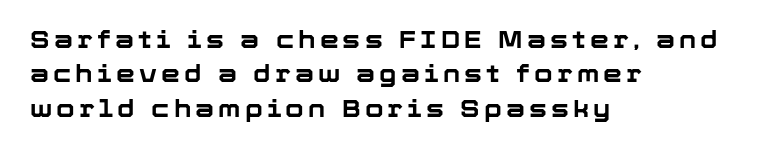
How heavy is the stroke? Heavy — this is a bold. Quick note: underline off. Which margin do the lines hug? The left one — the right edge is uneven. Posture: upright roman. The space between consecutive lines is moderate.
